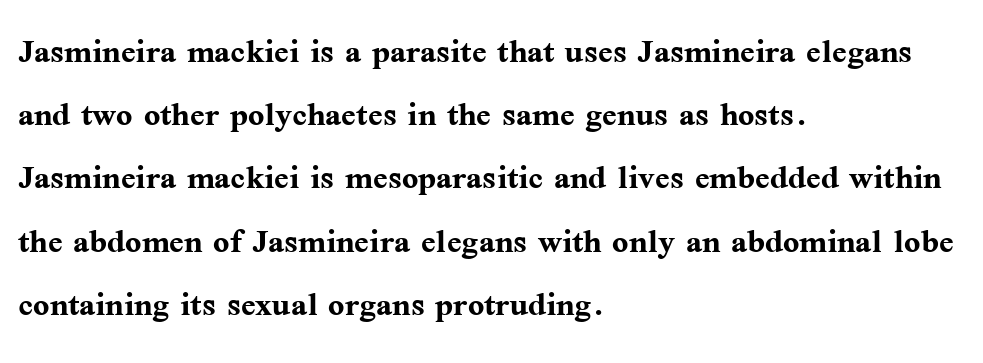
Q: Is the text bold? A: Yes.
Q: Is the text italic (slanted)? A: No, it is upright.
Q: Is the typeface a serif or a sans-serif typeface? A: Serif.
Q: Is the text underlined? A: No.
Q: How is the paragraph aligned? A: Left-aligned.
Q: Is the spacing between letters normal or unusually wide? A: Normal.
Q: Is the spacing between lines tight, normal or loose? A: Normal.
Q: Width (condensed, normal, or wide)? A: Normal.
Q: Stroke contrast? A: Medium.
Q: x-height? A: Medium.
Q: Monospaced? A: No.
